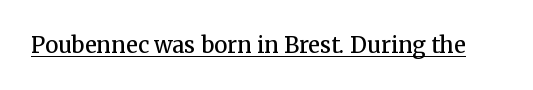
{"italic": "no", "bold": "semi", "underline": "yes", "letter_spacing": "normal", "letter_spacing_em": 0.0, "glyph_px": 22}
